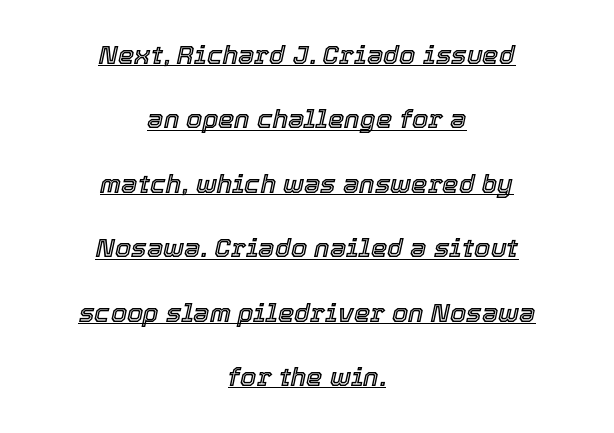
The image shows 26 px text type, italic (leaning right); set centered, loose line spacing (2.48x), normal letter spacing, underlined.
